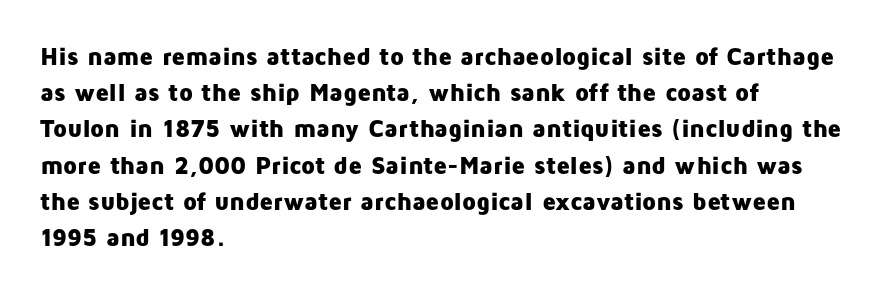
Typesetter's note: full bold, strokes at maximum text heaviness. Rendered with straight, roman letterforms. The line-height multiplier appears to be the usual default. Words appear dense and cohesive because spacing is normal. A student would call this left alignment; a typographer would say flush left, rag right. The baseline area is clear.
